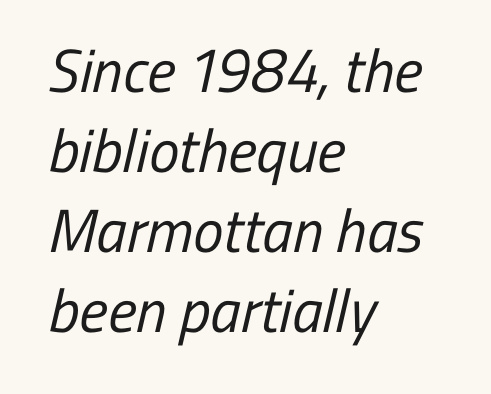
Q: Is the text bold? A: No.
Q: Is the typeface a serif or a sans-serif typeface? A: Sans-serif.
Q: Is the text underlined? A: No.
Q: How is the paragraph aligned? A: Left-aligned.
Q: Is the spacing between letters normal or unusually wide? A: Normal.
Q: Is the spacing between lines tight, normal or loose? A: Normal.
Q: Width (condensed, normal, or wide)? A: Condensed.
Q: Stroke contrast? A: Low.
Q: x-height? A: Medium.
Q: Monospaced? A: No.
